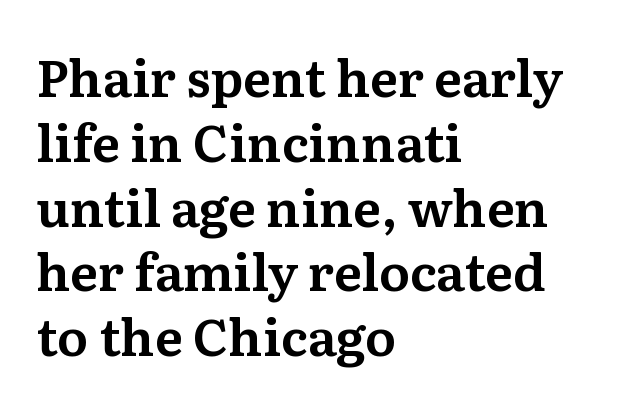
{"serif": "yes", "italic": "no", "width": "normal", "stroke_contrast": "medium", "x_height": "medium", "monospaced": "no", "underline": "no", "align": "left", "line_spacing": "normal", "line_spacing_ratio": 1.27, "letter_spacing": "normal", "letter_spacing_em": 0.0, "glyph_px": 51}
